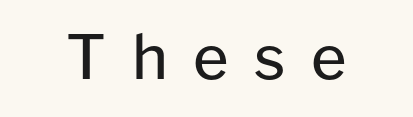
These lines were composed using upright roman letters. Proportional: the letters do not fall into vertical columns. Glyph-to-glyph distance is far greater than everyday printed text. Nope, no serifs anywhere on these letters.
